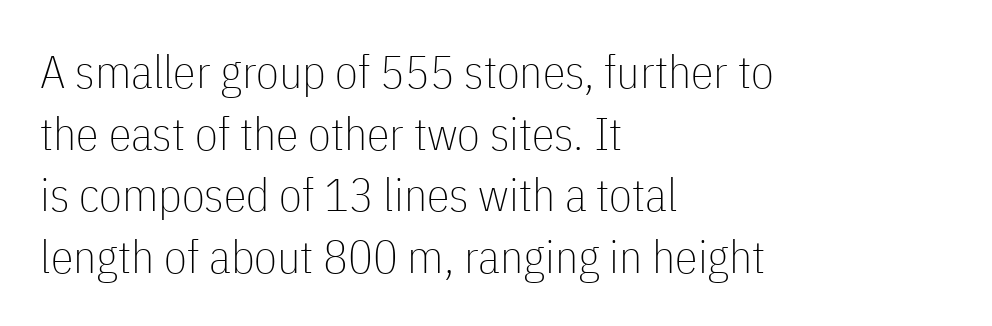
Q: Is the text bold? A: No.
Q: Is the text italic (slanted)? A: No, it is upright.
Q: Is the typeface a serif or a sans-serif typeface? A: Sans-serif.
Q: Is the text underlined? A: No.
Q: How is the paragraph aligned? A: Left-aligned.
Q: Is the spacing between letters normal or unusually wide? A: Normal.
Q: Is the spacing between lines tight, normal or loose? A: Normal.
Q: Width (condensed, normal, or wide)? A: Condensed.
Q: Stroke contrast? A: Low.
Q: x-height? A: Medium.
Q: Monospaced? A: No.
